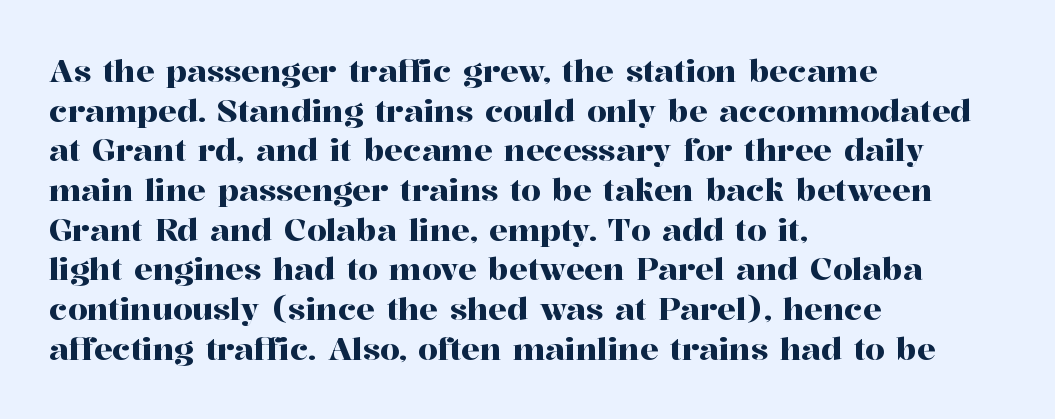
The image shows 31 px serif type, upright; set left-aligned, normal line spacing (1.28x), normal letter spacing, not underlined; high stroke contrast and a medium x-height.
